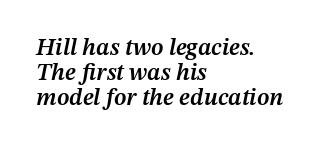
Q: Is the text bold? A: Semi-bold.
Q: Is the text italic (slanted)? A: Yes, it leans right by about 12 degrees.
Q: Is the text underlined? A: No.
Q: How is the paragraph aligned? A: Left-aligned.
Q: Is the spacing between letters normal or unusually wide? A: Normal.
Q: Is the spacing between lines tight, normal or loose? A: Tight.
